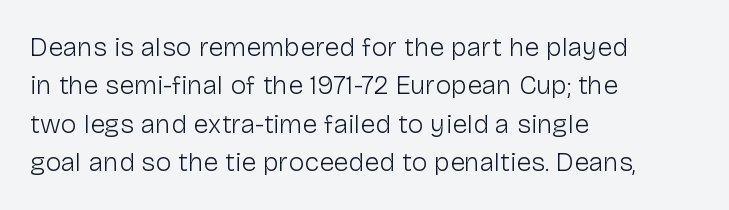
The image shows 27 px text type, upright; set left-aligned, normal line spacing (1.42x), normal letter spacing, not underlined.
